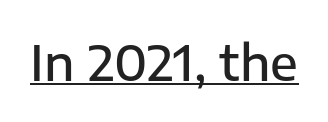
Does extra space separate the letters? No, they use regular spacing. In designer terms, the underline attribute is active on this setting. Is there any slant? The stems are plumb. Here the designer chose a conventional face with non-uniform glyph widths.
